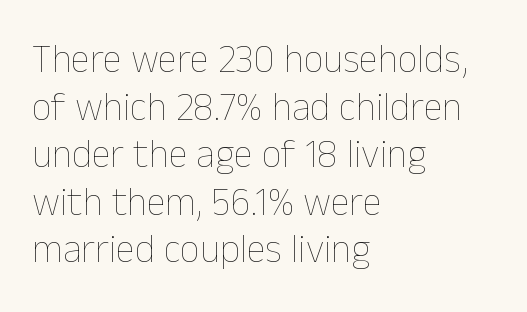
{"italic": "no", "bold": "no", "weight": "thin", "width": "normal", "stroke_contrast": "low", "x_height": "medium", "monospaced": "no", "underline": "no", "align": "left", "line_spacing_ratio": 1.22, "letter_spacing": "normal", "letter_spacing_em": 0.0, "glyph_px": 39}
